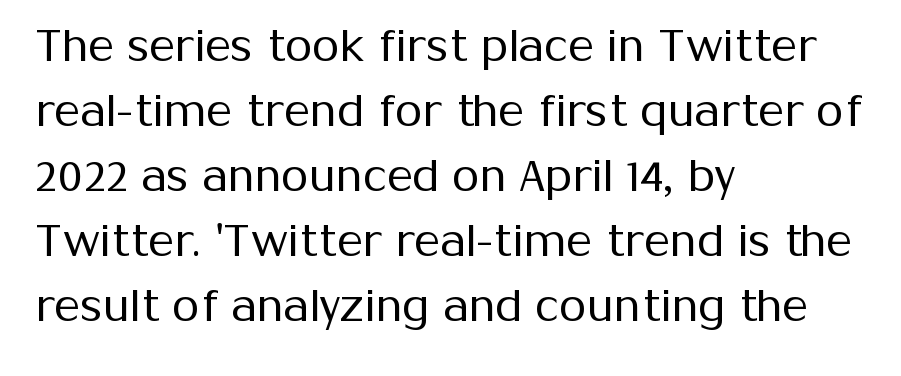
The image shows 44 px regular-weight sans-serif type, upright; set left-aligned, normal line spacing (1.48x), normal letter spacing, not underlined; medium stroke contrast and a medium x-height.
